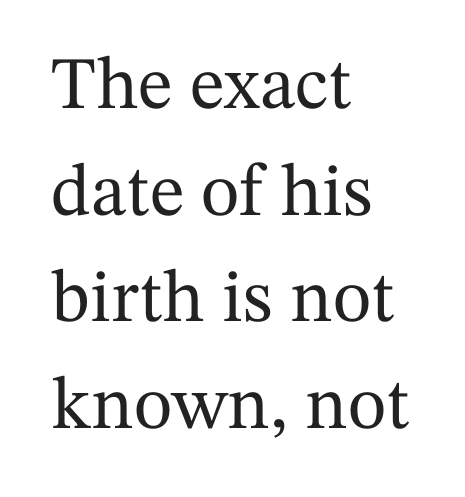
Q: Is the text italic (slanted)? A: No, it is upright.
Q: Is the typeface a serif or a sans-serif typeface? A: Serif.
Q: Is the text underlined? A: No.
Q: How is the paragraph aligned? A: Left-aligned.
Q: Is the spacing between letters normal or unusually wide? A: Normal.
Q: Is the spacing between lines tight, normal or loose? A: Normal.
Q: Width (condensed, normal, or wide)? A: Normal.
Q: Stroke contrast? A: Medium.
Q: x-height? A: Medium.
Q: Monospaced? A: No.
